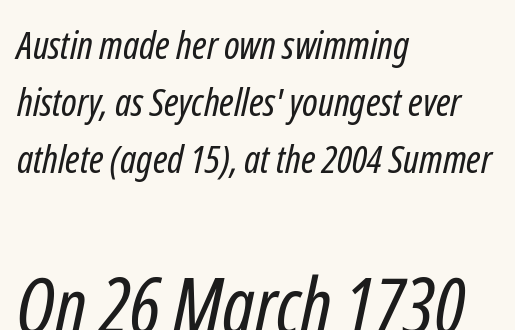
The image shows 78 px regular-weight, condensed sans-serif type; set left-aligned, normal line spacing (1.46x), normal letter spacing, not underlined; the second (bottom) block is 2.0x larger; low stroke contrast and a medium x-height.
